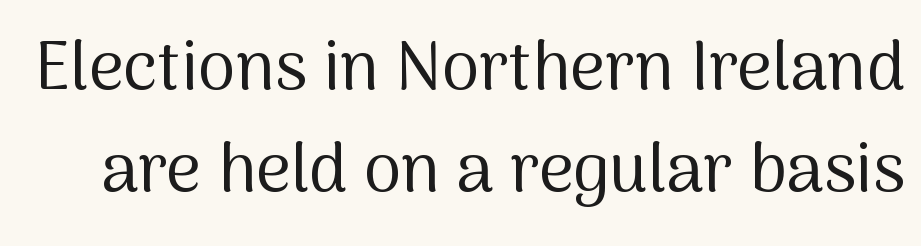
Q: Is the text bold? A: No.
Q: Is the text italic (slanted)? A: No, it is upright.
Q: Is the typeface a serif or a sans-serif typeface? A: Sans-serif.
Q: Is the text underlined? A: No.
Q: Is the spacing between letters normal or unusually wide? A: Normal.
Q: Is the spacing between lines tight, normal or loose? A: Normal.
Q: Width (condensed, normal, or wide)? A: Normal.
Q: Stroke contrast? A: Medium.
Q: x-height? A: Medium.
Q: Monospaced? A: No.
